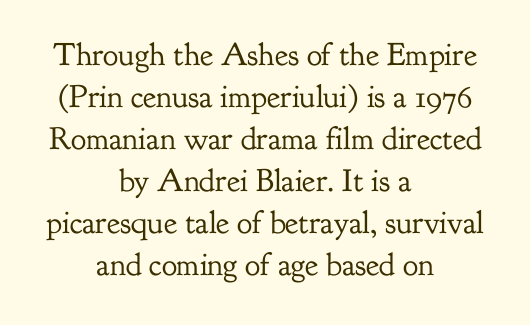
Here the designer chose a conventional face with non-uniform glyph widths. Does extra space separate the letters? No, they use regular spacing. Notice how the passage keeps no hard edge, just a central spine. The lines sit at an ordinary, default distance from one another.
